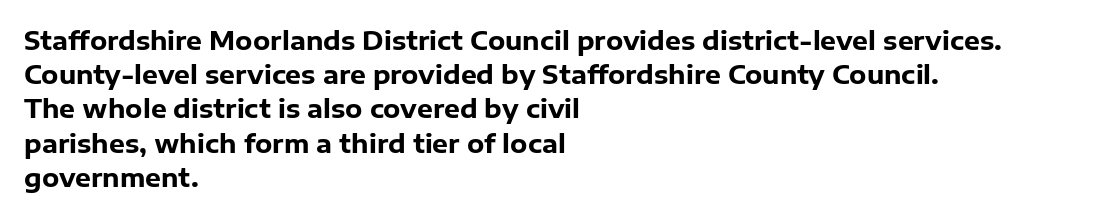
The lines in this sample share a left origin and differ only in where they stop. Summary of vertical rhythm: regular, with standard interline spacing. Italic: no, the glyphs are upright roman. The letterforms sit shoulder to shoulder at normal distance. Set as a true bold cut, around the 700 mark. The baseline area is clear.
